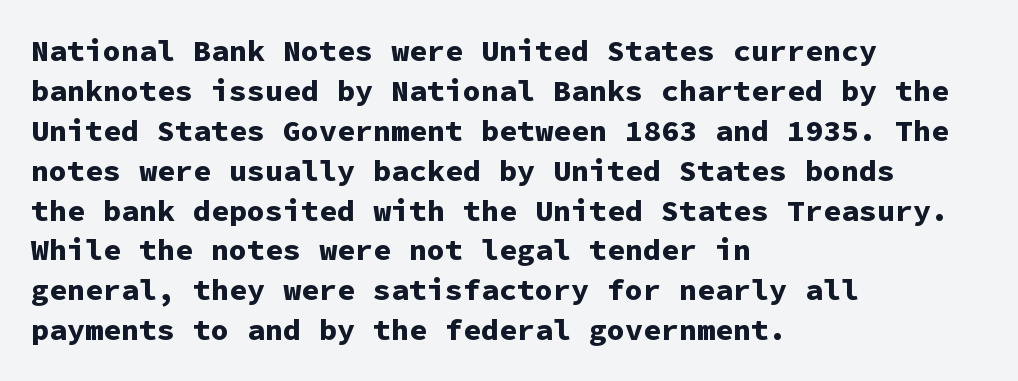
Just letters on the line, the space beneath them empty. The letterforms sit shoulder to shoulder at normal distance. The characters look thick and weighty, a clear bold. Nope, not italic — everything's standing straight. Compared with typical paragraphs, the rows here are spaced about the same. Is this a fixed-width face? Yes — each glyph sits in an identical cell.
